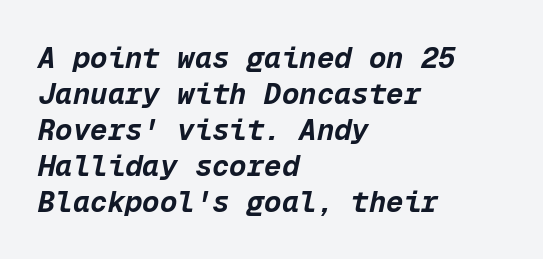
Honestly, the letter spacing is just normal — you wouldn't notice it. Rule under the text: the space is simply empty. You can tell it's italic because the verticals aren't actually vertical. Layout note: lines flush left. These words are printed bold, with thick strokes throughout.
